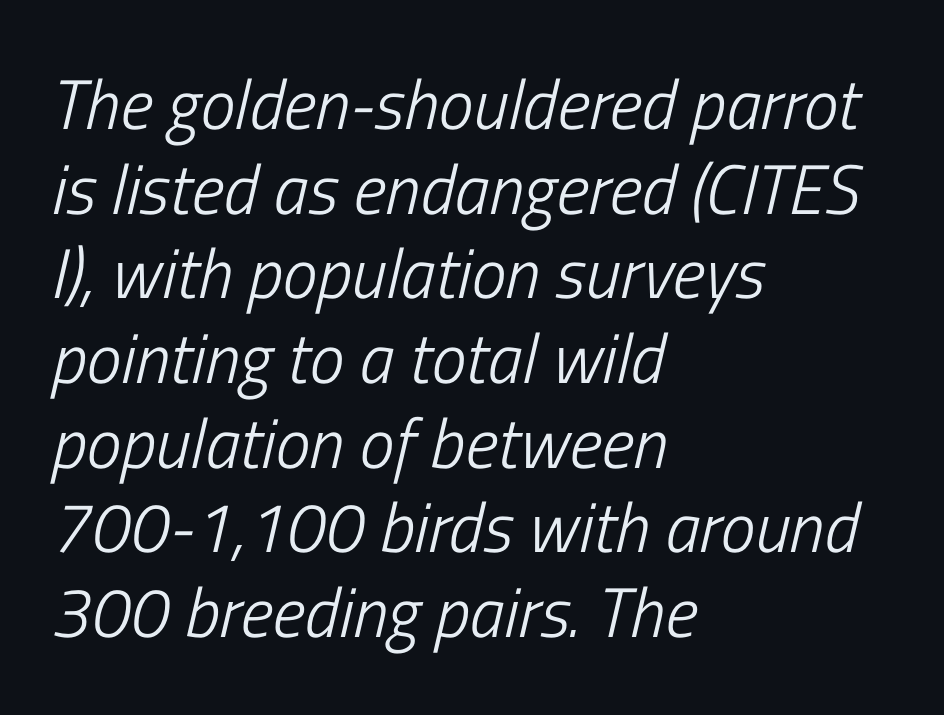
{"italic": "yes", "lean": "right", "slant_degrees": 13, "bold": "no", "weight": "light", "width": "condensed", "stroke_contrast": "low", "x_height": "medium", "monospaced": "no", "underline": "no", "align": "left", "line_spacing_ratio": 1.21, "letter_spacing": "normal", "letter_spacing_em": 0.0, "glyph_px": 70}
